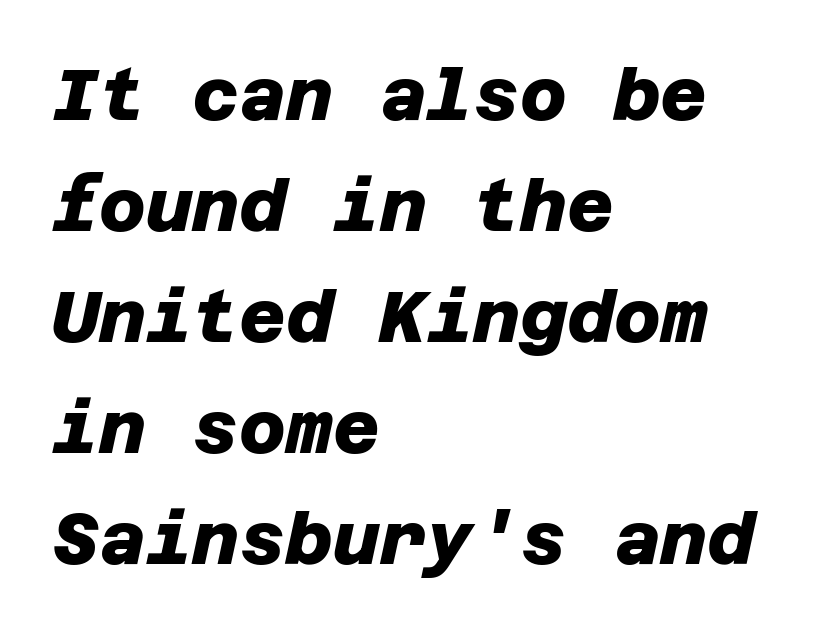
Q: Is the text bold? A: Yes.
Q: Is the typeface a serif or a sans-serif typeface? A: Sans-serif.
Q: Is the text underlined? A: No.
Q: How is the paragraph aligned? A: Left-aligned.
Q: Is the spacing between letters normal or unusually wide? A: Normal.
Q: Is the spacing between lines tight, normal or loose? A: Normal.
Q: Width (condensed, normal, or wide)? A: Normal.
Q: Stroke contrast? A: Low.
Q: x-height? A: Large.
